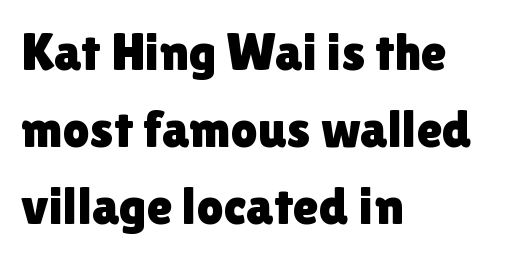
Rendered with straight, roman letterforms. Notice how descenders clear the ascenders below comfortably — that's standard leading. Spacing between characters is what you'd get straight out of the box. Do the characters align in a grid? No, the font is proportional. The string is rendered with underlining switched off.
